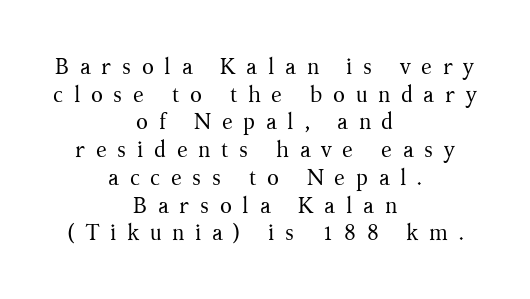
Tracking value appears strongly positive — letters spread wide. A clean baseline with only descenders dipping below it. Posture: straight, roman, zero tilt. The letters look calm and open, with moderate or lighter stems.
